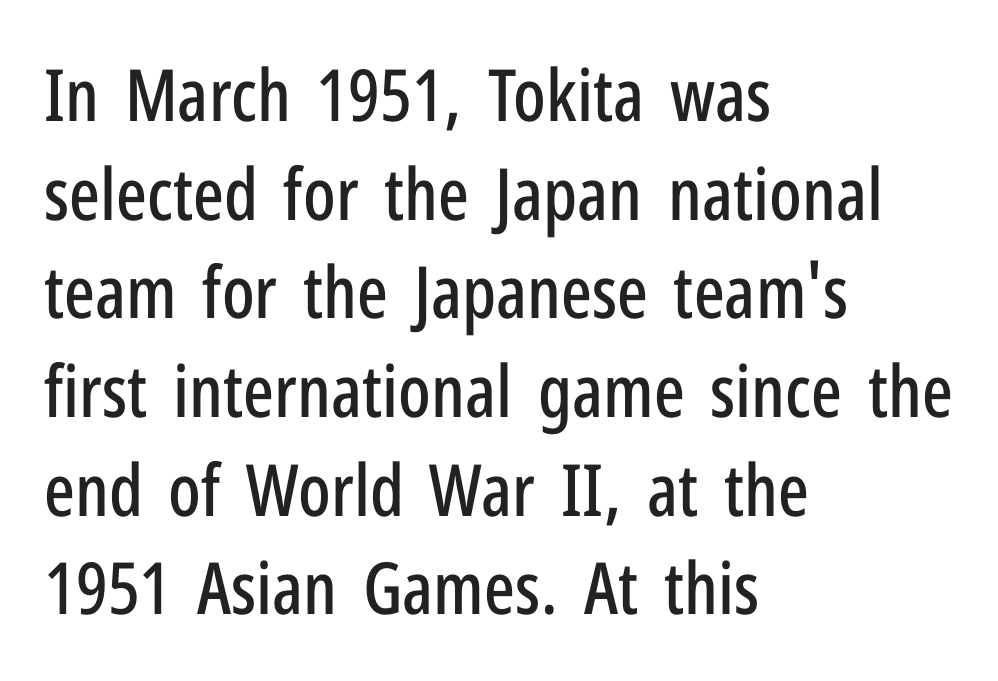
{"serif": "no", "italic": "no", "width": "condensed", "stroke_contrast": "low", "x_height": "medium", "monospaced": "no", "underline": "no", "align": "left", "line_spacing": "normal", "line_spacing_ratio": 1.37, "letter_spacing": "normal", "letter_spacing_em": 0.0, "glyph_px": 72}
